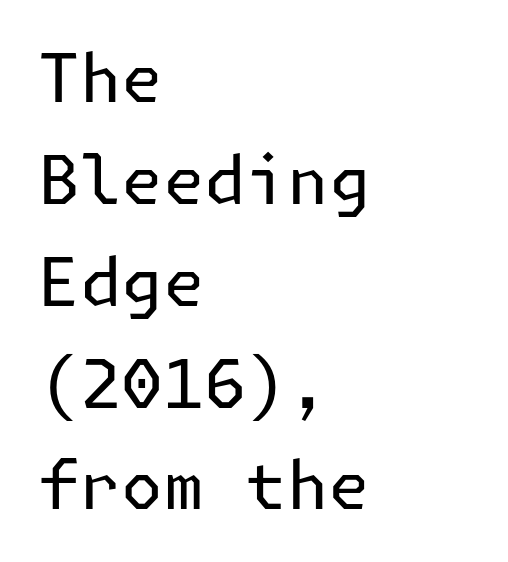
{"serif": "no", "italic": "no", "bold": "no", "weight": "regular", "width": "normal", "stroke_contrast": "low", "x_height": "medium", "underline": "no", "align": "left", "line_spacing": "normal", "line_spacing_ratio": 1.52, "letter_spacing": "normal", "letter_spacing_em": 0.0, "glyph_px": 67}
